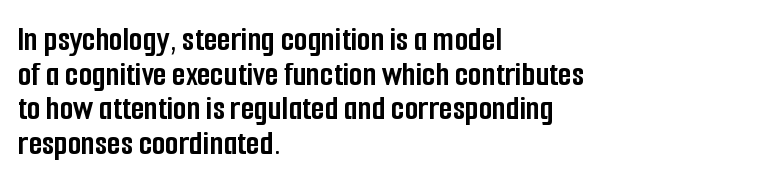
The image shows 35 px semibold, condensed sans-serif type, upright; set left-aligned, tight line spacing (0.99x), normal letter spacing, not underlined; low stroke contrast and a medium x-height.
